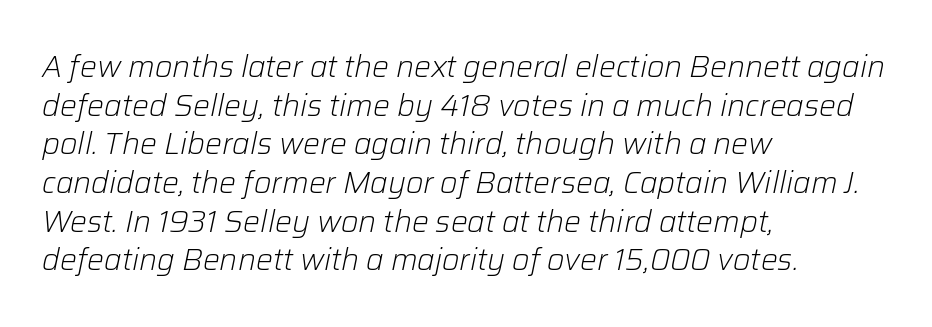
Q: Is the text bold? A: No.
Q: Is the text italic (slanted)? A: Yes, it leans right by about 12 degrees.
Q: Is the text underlined? A: No.
Q: How is the paragraph aligned? A: Left-aligned.
Q: Is the spacing between letters normal or unusually wide? A: Normal.
Q: Is the spacing between lines tight, normal or loose? A: Normal.
Q: Width (condensed, normal, or wide)? A: Normal.
Q: Stroke contrast? A: Low.
Q: x-height? A: Medium.
Q: Monospaced? A: No.
